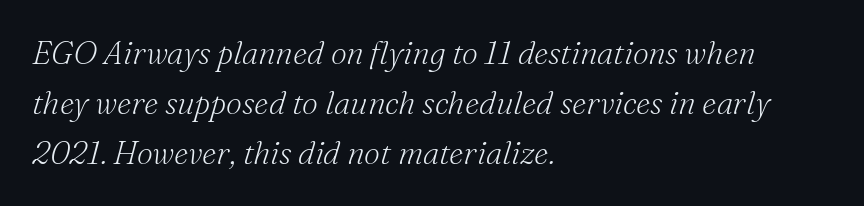
Q: Is the text bold? A: No.
Q: Is the text italic (slanted)? A: Yes, it leans right by about 16 degrees.
Q: Is the typeface a serif or a sans-serif typeface? A: Serif.
Q: Is the text underlined? A: No.
Q: How is the paragraph aligned? A: Left-aligned.
Q: Is the spacing between letters normal or unusually wide? A: Normal.
Q: Is the spacing between lines tight, normal or loose? A: Normal.
Q: Width (condensed, normal, or wide)? A: Normal.
Q: Stroke contrast? A: Medium.
Q: x-height? A: Small.
Q: Monospaced? A: No.
